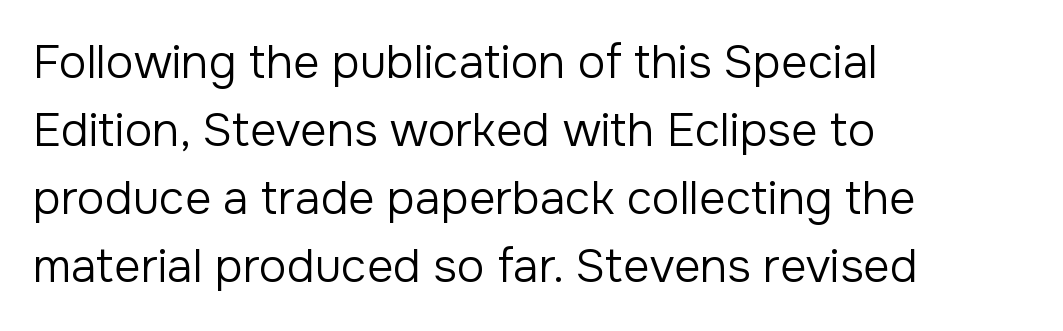
Q: Is the text bold? A: No.
Q: Is the text italic (slanted)? A: No, it is upright.
Q: Is the typeface a serif or a sans-serif typeface? A: Sans-serif.
Q: Is the text underlined? A: No.
Q: How is the paragraph aligned? A: Left-aligned.
Q: Is the spacing between letters normal or unusually wide? A: Normal.
Q: Is the spacing between lines tight, normal or loose? A: Normal.
Q: Width (condensed, normal, or wide)? A: Normal.
Q: Stroke contrast? A: Low.
Q: x-height? A: Medium.
Q: Monospaced? A: No.
